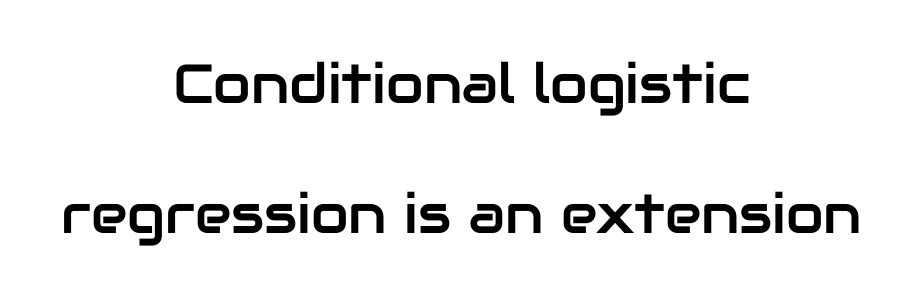
The image shows 55 px sans-serif type, upright; set centered, loose line spacing (2.36x), normal letter spacing, not underlined; low stroke contrast and a medium x-height.
